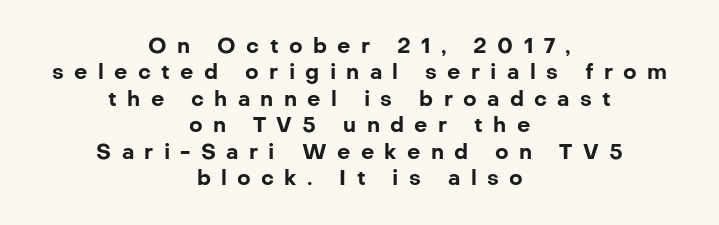
Q: Is the text bold? A: Yes.
Q: Is the text italic (slanted)? A: No, it is upright.
Q: Is the text underlined? A: No.
Q: How is the paragraph aligned? A: Centered.
Q: Is the spacing between letters normal or unusually wide? A: Unusually wide.
Q: Is the spacing between lines tight, normal or loose? A: Normal.
